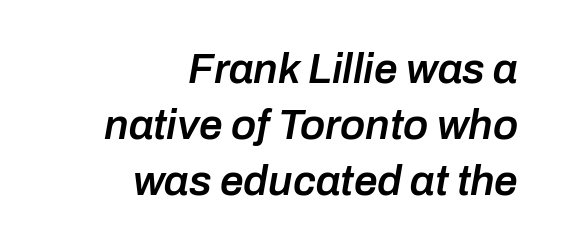
{"italic": "yes", "lean": "right", "slant_degrees": 10, "bold": "semi", "weight": "semibold", "width": "normal", "stroke_contrast": "low", "x_height": "medium", "monospaced": "no", "underline": "no", "align": "right", "line_spacing": "normal", "line_spacing_ratio": 1.33, "letter_spacing": "normal", "letter_spacing_em": 0.0, "glyph_px": 42}
